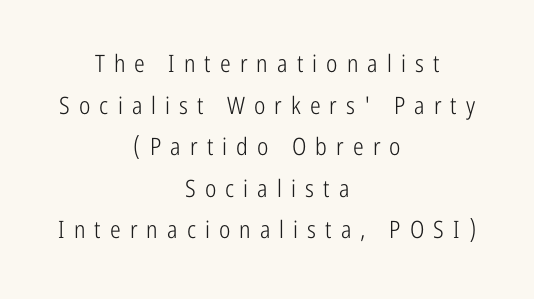
Q: Is the text bold? A: No.
Q: Is the text italic (slanted)? A: No, it is upright.
Q: Is the text underlined? A: No.
Q: How is the paragraph aligned? A: Centered.
Q: Is the spacing between letters normal or unusually wide? A: Unusually wide.
